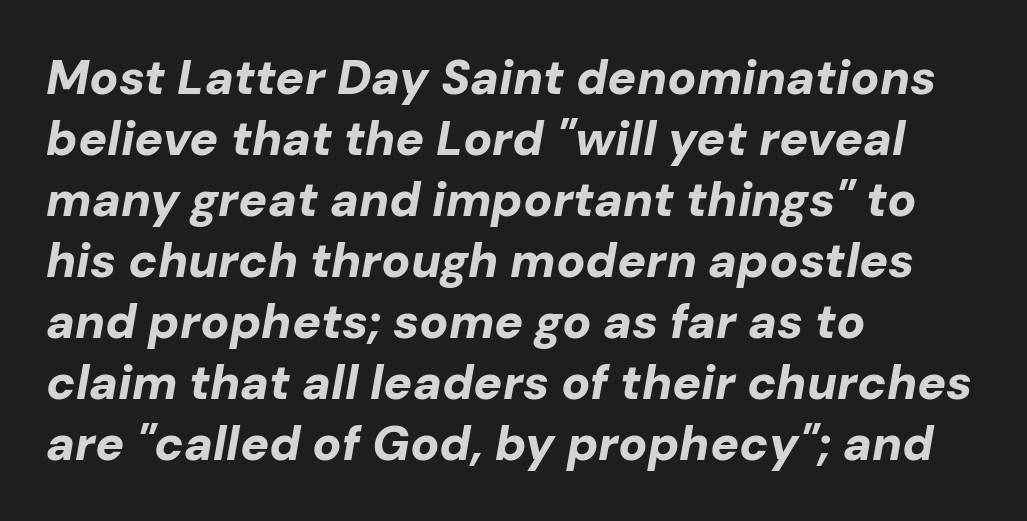
The image shows 48 px bold type, italic (leaning right); set left-aligned, normal line spacing (1.27x), normal letter spacing, not underlined; low stroke contrast and a medium x-height.
